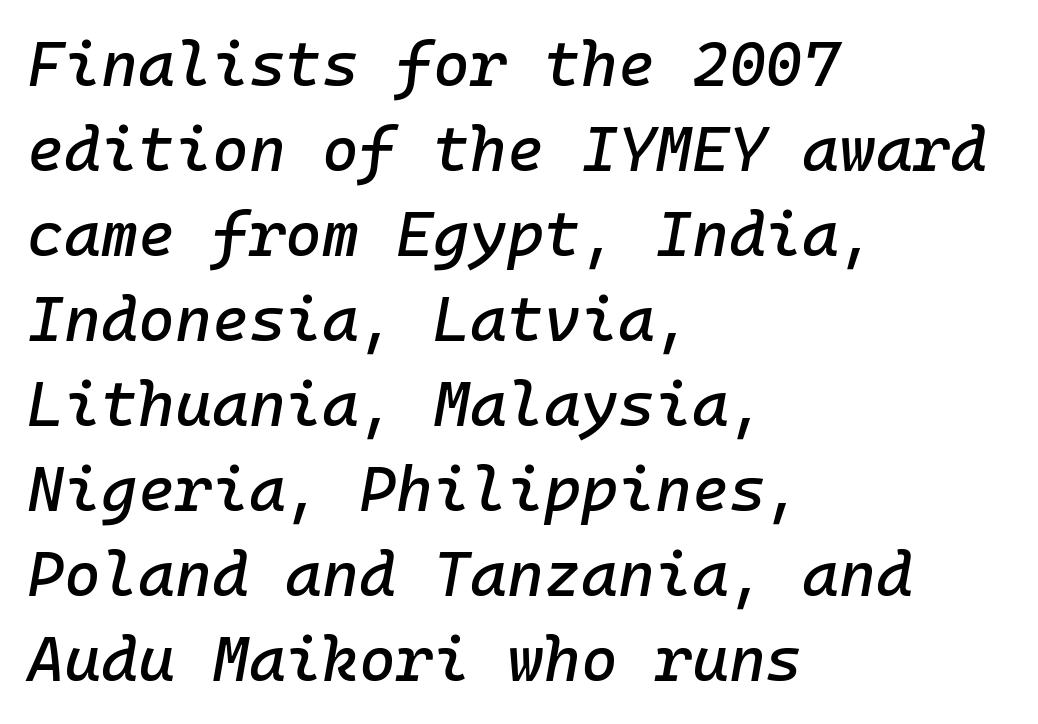
Q: Is the text italic (slanted)? A: Yes, it leans right by about 10 degrees.
Q: Is the text underlined? A: No.
Q: How is the paragraph aligned? A: Left-aligned.
Q: Is the spacing between letters normal or unusually wide? A: Normal.
Q: Is the spacing between lines tight, normal or loose? A: Normal.
Q: Width (condensed, normal, or wide)? A: Normal.
Q: Stroke contrast? A: Low.
Q: x-height? A: Medium.
Q: Monospaced? A: Yes.
